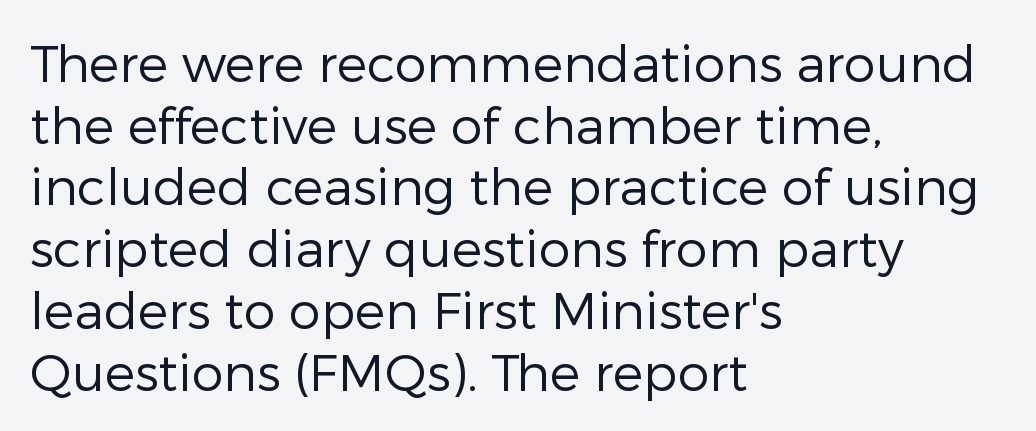
The image shows 51 px regular-weight sans-serif type, upright; set left-aligned, line spacing 1.21x, normal letter spacing, not underlined; low stroke contrast and a medium x-height.
